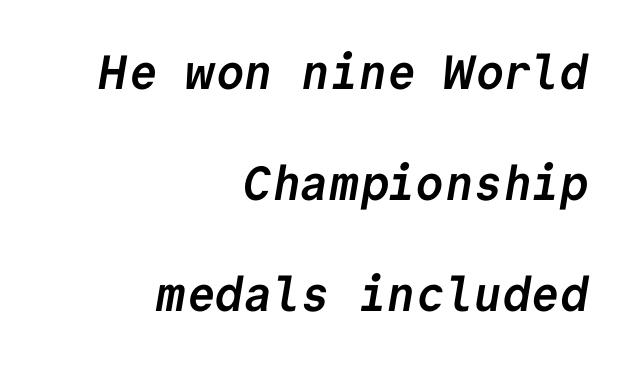
Monospaced: the letters line up in strict vertical columns. This is heavy type, rendered in bold. Letters rest on an invisible, unmarked baseline. Each word holds together tightly as a unit, with standard inter-letter gaps. How would I describe the line gaps? Wide and relaxed. Unlike a traditional serif, this face leaves its strokes unadorned.
